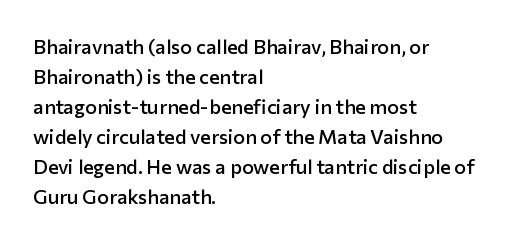
{"italic": "no", "bold": "semi", "underline": "no", "align": "left", "line_spacing": "normal", "line_spacing_ratio": 1.5, "letter_spacing": "normal", "letter_spacing_em": 0.0, "glyph_px": 20}
